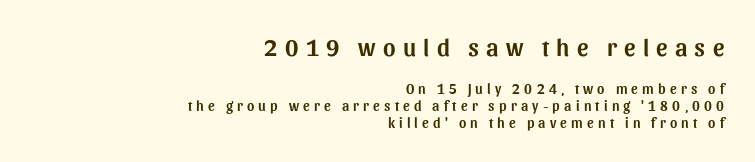
The image shows 24 px text type, upright; set right-aligned, line spacing 1.2x, unusually wide letter spacing (+0.3 em), not underlined; the first (top) block is 1.71x larger.
